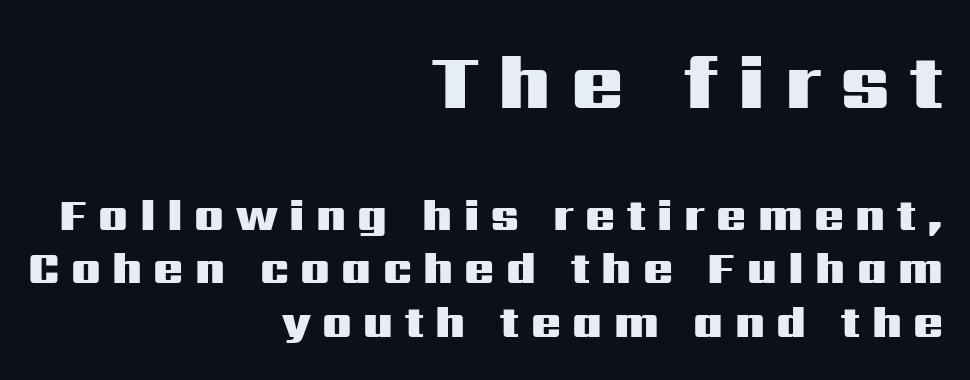
Q: Is the text bold? A: Yes.
Q: Is the text italic (slanted)? A: No, it is upright.
Q: Is the typeface a serif or a sans-serif typeface? A: Sans-serif.
Q: Is the text underlined? A: No.
Q: How is the paragraph aligned? A: Right-aligned.
Q: Is the spacing between letters normal or unusually wide? A: Unusually wide.
Q: Which block of text is set in a larger size, the first (top) or the second (bottom)? A: The first (top) one.
Q: Width (condensed, normal, or wide)? A: Wide.
Q: Stroke contrast? A: Medium.
Q: x-height? A: Medium.
Q: Monospaced? A: No.
